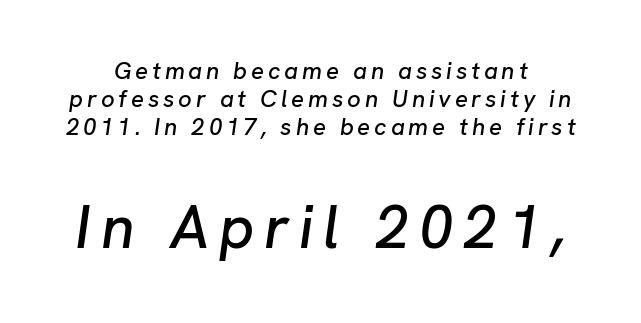
The image shows 61 px text type, italic (leaning right); set line spacing 1.16x, not underlined; the second (bottom) block is 2.54x larger; low stroke contrast and a medium x-height.
